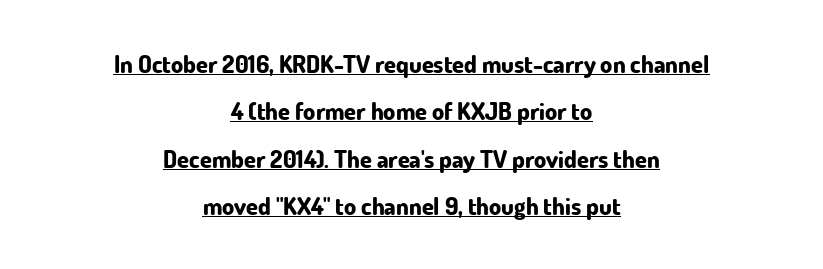
The image shows 24 px bold type, upright; set centered, loose line spacing (1.97x), normal letter spacing, underlined.
